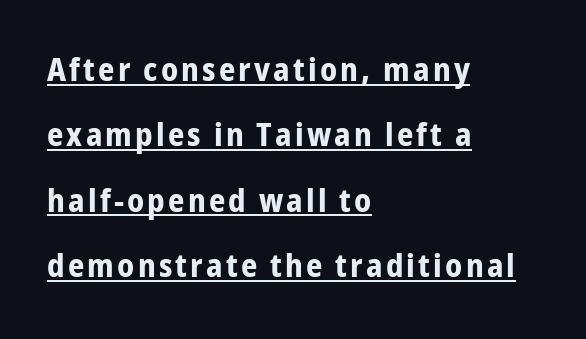
These lines carry a lot of weight — the face is fully bold. Do the characters align in a grid? No, the font is proportional. No feet cap the strokes, marking this as sans-serif type. Rows of type keep a wide berth in the vertical direction. Looks like someone drew a line under every word here.
